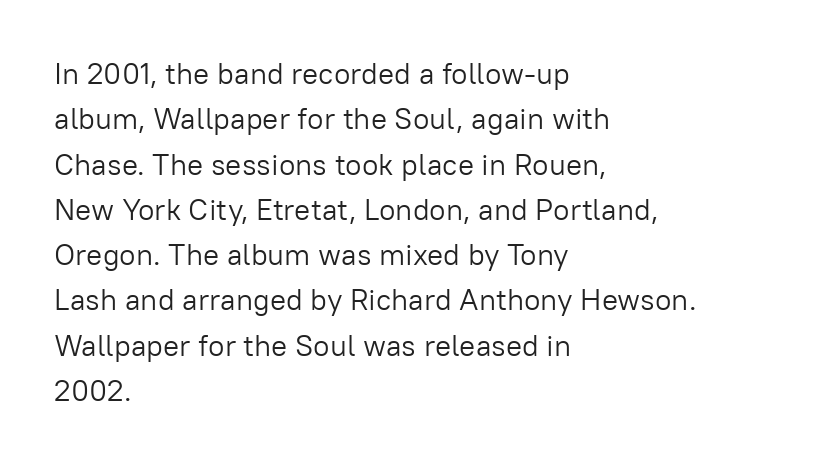
The letters stand upright; this is a roman face. The lines are quadded left. Each letter keeps its own natural width here, so spacing adapts to shape. This rendering leaves character spacing at its baseline value.
